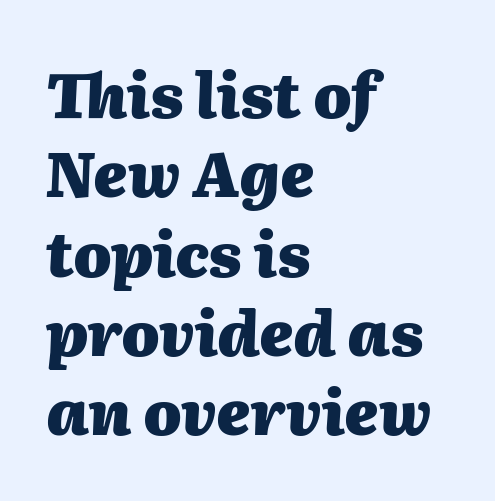
The image shows 61 px heavy type, italic (leaning right); set left-aligned, normal line spacing (1.3x), normal letter spacing, not underlined; medium stroke contrast and a medium x-height.
